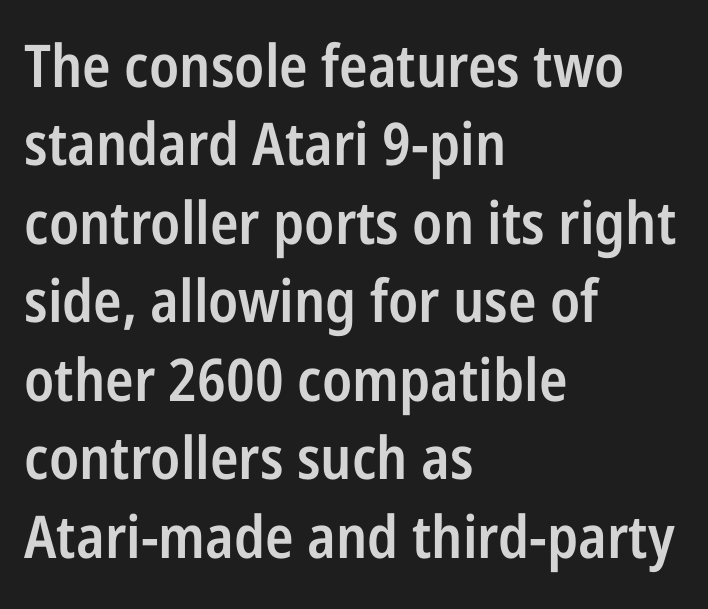
The image shows 59 px semibold, condensed sans-serif type, upright; set left-aligned, normal line spacing (1.33x), normal letter spacing, not underlined; low stroke contrast and a medium x-height.
